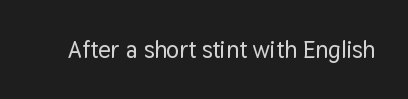
The image shows 24 px text type, upright; set normal letter spacing, not underlined.
